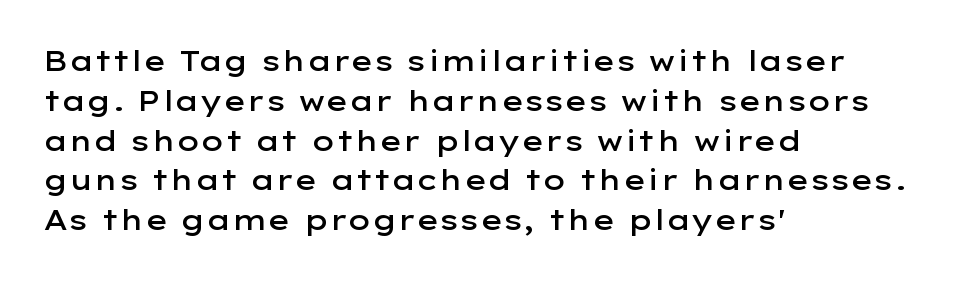
{"serif": "no", "italic": "no", "bold": "semi", "weight": "semibold", "width": "wide", "stroke_contrast": "low", "x_height": "medium", "monospaced": "no", "underline": "no", "align": "left", "line_spacing": "normal", "line_spacing_ratio": 1.42, "letter_spacing": "normal", "letter_spacing_em": 0.0, "glyph_px": 28}
